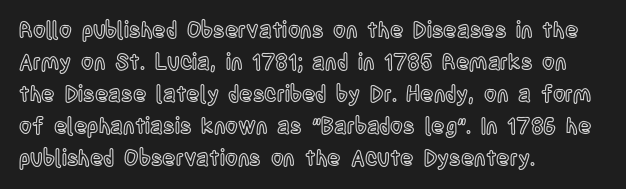
{"italic": "no", "underline": "no", "align": "left", "line_spacing": "normal", "line_spacing_ratio": 1.45, "letter_spacing": "normal", "letter_spacing_em": 0.0, "glyph_px": 22}
